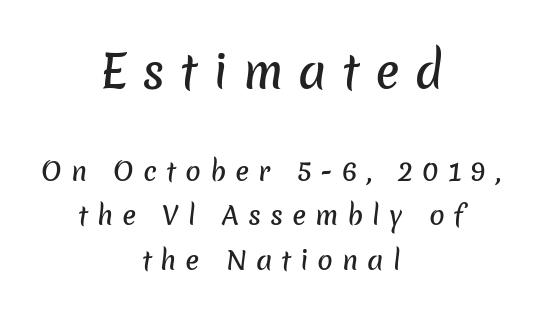
The image shows 45 px sans-serif type; set centered, line spacing 1.71x, unusually wide letter spacing (+0.34 em), not underlined; the first (top) block is 1.73x larger; low stroke contrast and a medium x-height.
